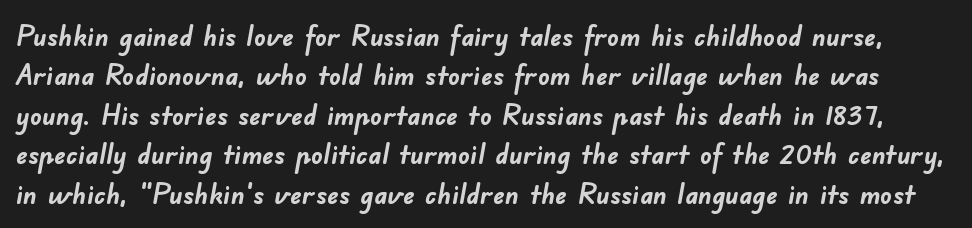
Q: Is the text bold? A: Yes.
Q: Is the typeface a serif or a sans-serif typeface? A: Sans-serif.
Q: Is the text underlined? A: No.
Q: Is the spacing between letters normal or unusually wide? A: Normal.
Q: Is the spacing between lines tight, normal or loose? A: Normal.
Q: Width (condensed, normal, or wide)? A: Normal.
Q: Stroke contrast? A: Low.
Q: x-height? A: Small.
Q: Monospaced? A: No.
